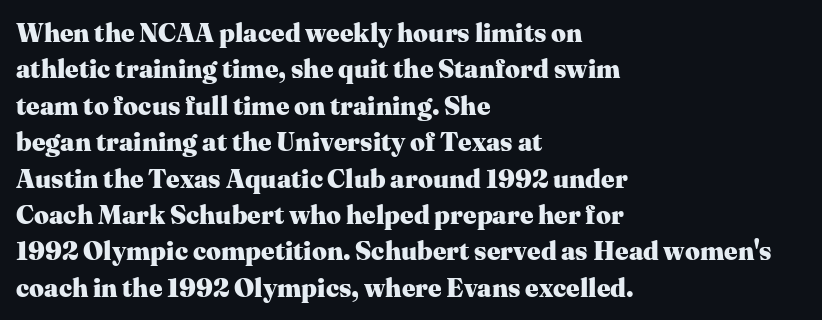
{"italic": "no", "bold": "yes", "underline": "no", "align": "left", "line_spacing": "normal", "line_spacing_ratio": 1.4, "letter_spacing": "normal", "letter_spacing_em": 0.0, "glyph_px": 26}
